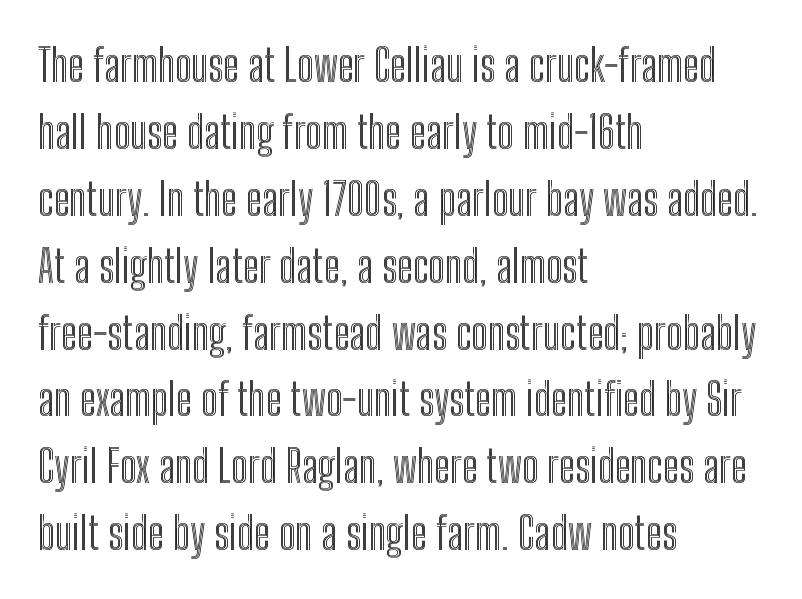
This sample keeps an unexceptional amount of space between lines. Spacing verdict: proportional, widths tailored to each character. Decoration check: the copy has no underline. How are the letters spaced? Ordinarily, with no added tracking. When letters stand straight like this, we call the style roman or upright. This rendering uses left alignment, leaving the right contour irregular.
